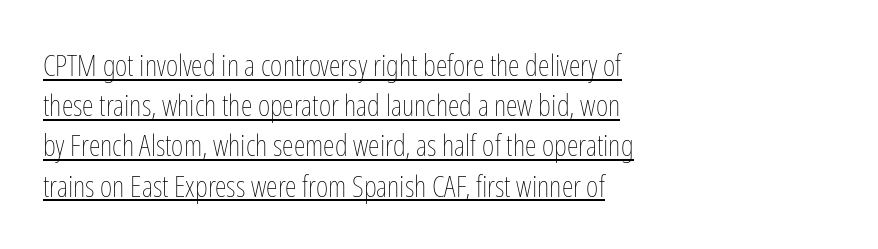
Q: Is the text bold? A: No.
Q: Is the text italic (slanted)? A: No, it is upright.
Q: Is the text underlined? A: Yes.
Q: How is the paragraph aligned? A: Left-aligned.
Q: Is the spacing between letters normal or unusually wide? A: Normal.
Q: Is the spacing between lines tight, normal or loose? A: Normal.
Q: Width (condensed, normal, or wide)? A: Condensed.
Q: Stroke contrast? A: Low.
Q: x-height? A: Medium.
Q: Monospaced? A: No.
